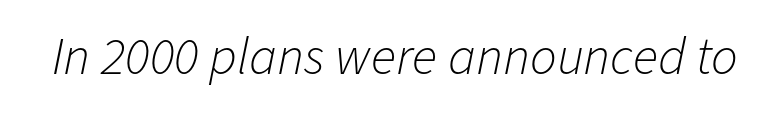
The weight tops out at a normal text grade. Looking at the ascenders, they clearly lean. Note the varied advance widths — an 'i' is clearly narrower than an 'm'. Look at the tracking — it's just the regular setting, nothing added. Type without underlining.
